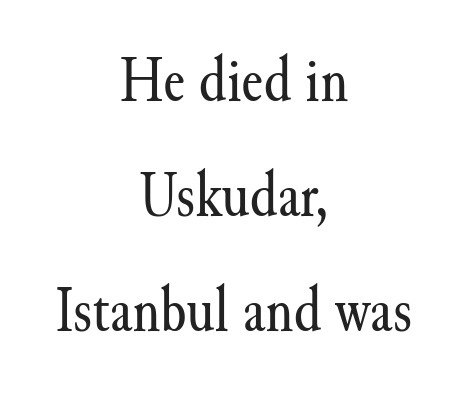
Q: Is the text bold? A: No.
Q: Is the text italic (slanted)? A: No, it is upright.
Q: Is the typeface a serif or a sans-serif typeface? A: Serif.
Q: Is the text underlined? A: No.
Q: How is the paragraph aligned? A: Centered.
Q: Is the spacing between letters normal or unusually wide? A: Normal.
Q: Width (condensed, normal, or wide)? A: Normal.
Q: Stroke contrast? A: Medium.
Q: x-height? A: Small.
Q: Monospaced? A: No.
